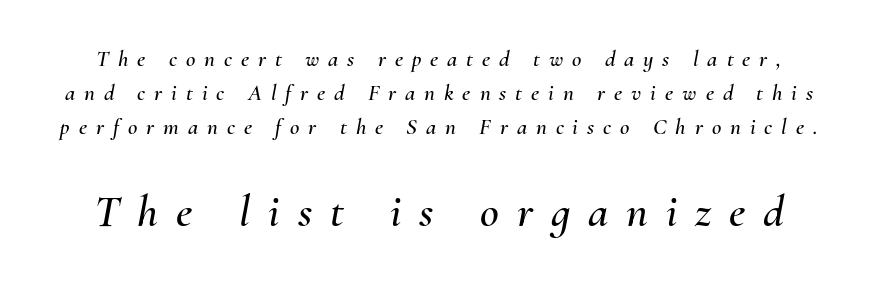
Q: Is the text italic (slanted)? A: Yes, it leans right by about 10 degrees.
Q: Is the text underlined? A: No.
Q: Is the spacing between letters normal or unusually wide? A: Unusually wide.
Q: Is the spacing between lines tight, normal or loose? A: Normal.
Q: Which block of text is set in a larger size, the first (top) or the second (bottom)? A: The second (bottom) one.
Q: Width (condensed, normal, or wide)? A: Normal.
Q: Stroke contrast? A: Medium.
Q: x-height? A: Small.
Q: Monospaced? A: No.
